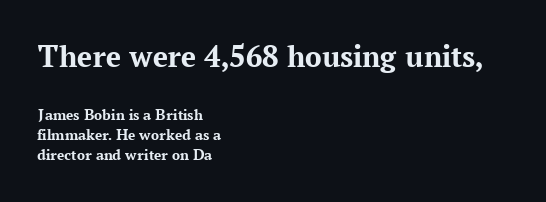
{"serif": "yes", "italic": "no", "bold": "yes", "weight": "bold", "width": "normal", "stroke_contrast": "medium", "x_height": "medium", "monospaced": "no", "underline": "no", "align": "left", "line_spacing": "normal", "line_spacing_ratio": 1.26, "letter_spacing": "normal", "letter_spacing_em": 0.0, "larger_block": "first", "size_ratio": 2.06, "glyph_px": 33}
